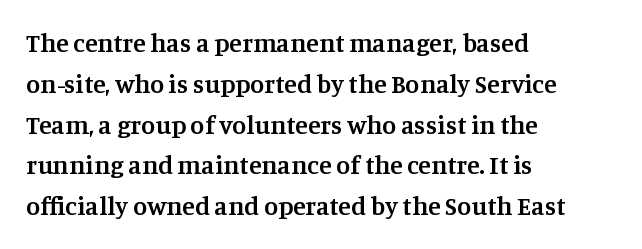
{"italic": "no", "bold": "semi", "underline": "no", "align": "left", "line_spacing": "normal", "line_spacing_ratio": 1.57, "letter_spacing": "normal", "letter_spacing_em": 0.0, "glyph_px": 26}
